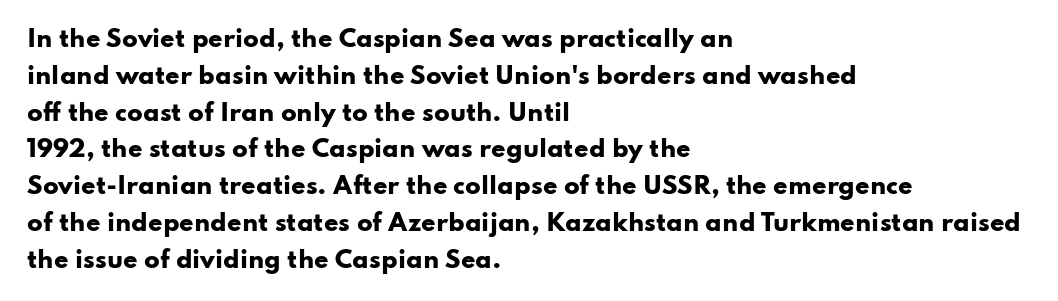
The image shows 23 px bold type, upright; set left-aligned, normal line spacing (1.6x), normal letter spacing, not underlined.
